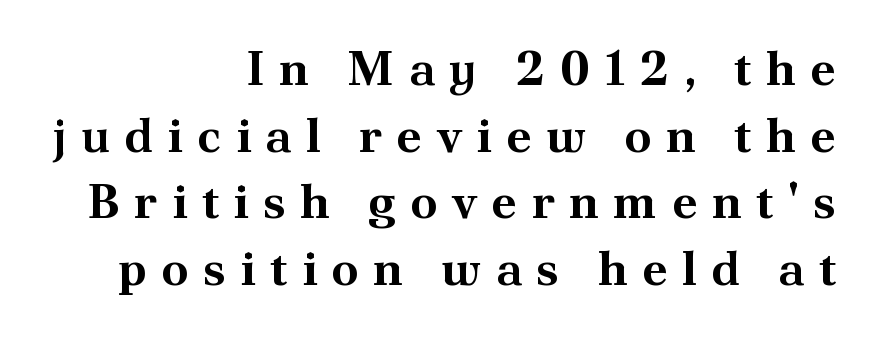
{"serif": "yes", "italic": "no", "bold": "yes", "weight": "bold", "width": "normal", "stroke_contrast": "medium", "x_height": "small", "monospaced": "no", "underline": "no", "align": "right", "line_spacing": "normal", "line_spacing_ratio": 1.39, "letter_spacing": "wide", "letter_spacing_em": 0.3, "glyph_px": 48}
